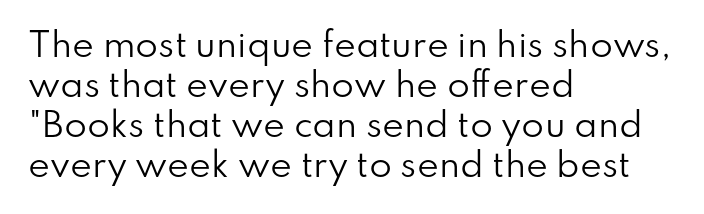
The font is comparable to plain body text, perhaps lighter. Quick note: not italic, upright. Here the designer chose a conventional face with non-uniform glyph widths. Unlike a traditional serif, this face leaves its strokes unadorned. Short note: letters normally spaced.
